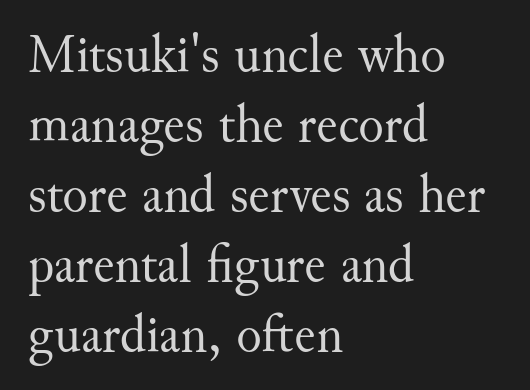
Q: Is the text bold? A: No.
Q: Is the text italic (slanted)? A: No, it is upright.
Q: Is the typeface a serif or a sans-serif typeface? A: Serif.
Q: Is the text underlined? A: No.
Q: How is the paragraph aligned? A: Left-aligned.
Q: Is the spacing between letters normal or unusually wide? A: Normal.
Q: Is the spacing between lines tight, normal or loose? A: Normal.
Q: Width (condensed, normal, or wide)? A: Normal.
Q: Stroke contrast? A: Medium.
Q: x-height? A: Small.
Q: Monospaced? A: No.
